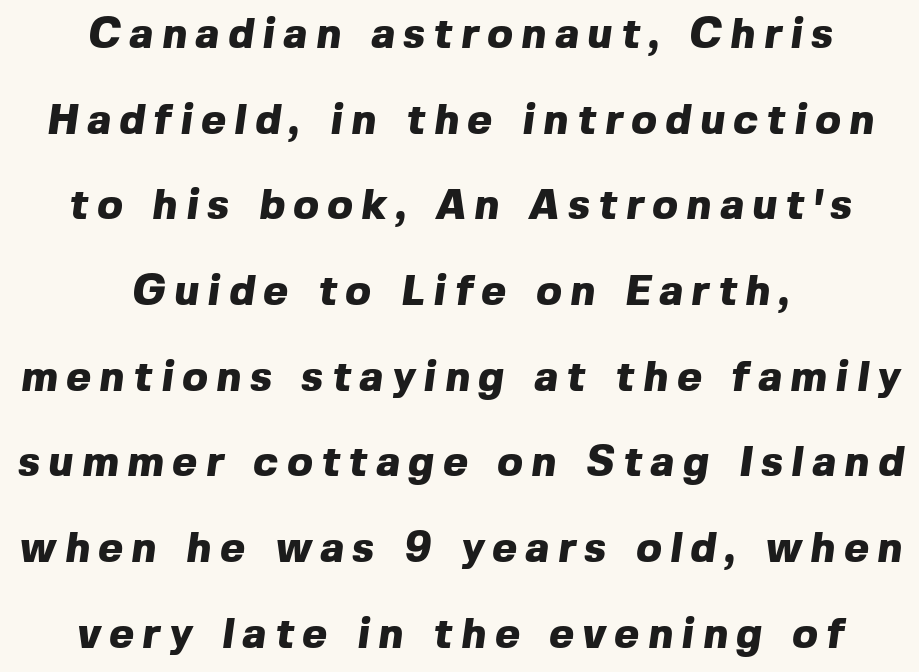
The image shows 42 px heavy sans-serif type; set centered, loose line spacing (2.04x), unusually wide letter spacing (+0.21 em), not underlined; a medium x-height.
